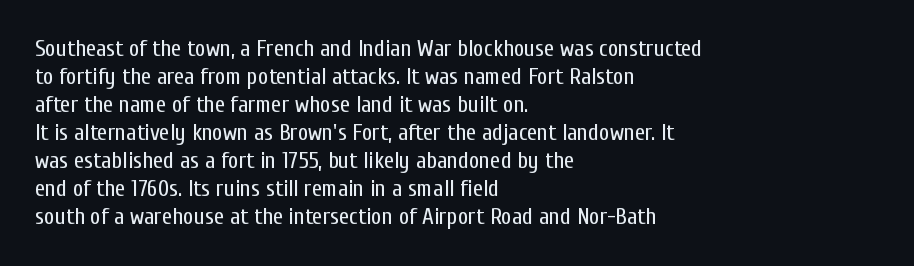
Every stem runs plumb, perpendicular to the baseline. Layout note: lines flush left. Decoration check: the copy has no underline. Short note: letters normally spaced.
